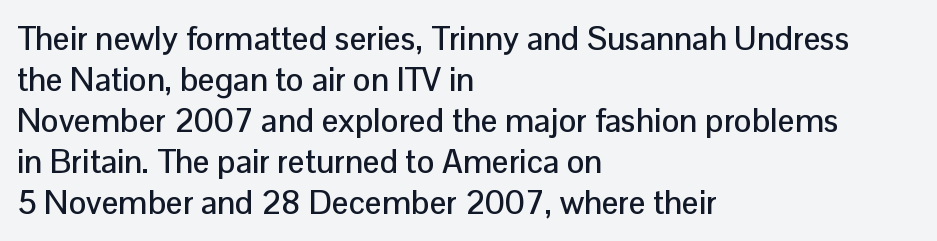
The image shows 33 px sans-serif type, upright; set left-aligned, line spacing 1.24x, normal letter spacing, not underlined; low stroke contrast and a medium x-height.
